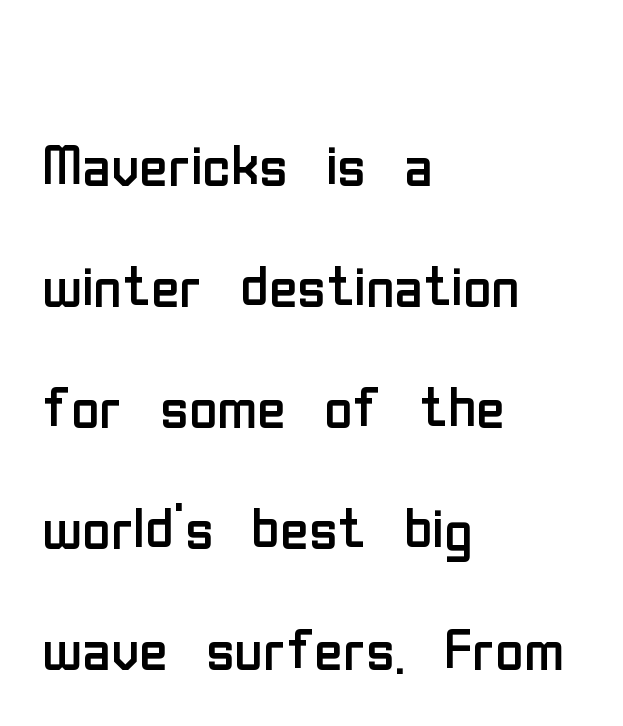
{"serif": "no", "italic": "no", "bold": "no", "weight": "regular", "width": "condensed", "stroke_contrast": "low", "x_height": "medium", "monospaced": "no", "underline": "no", "align": "left", "line_spacing": "normal", "line_spacing_ratio": 1.55, "letter_spacing": "normal", "letter_spacing_em": 0.0, "glyph_px": 78}
